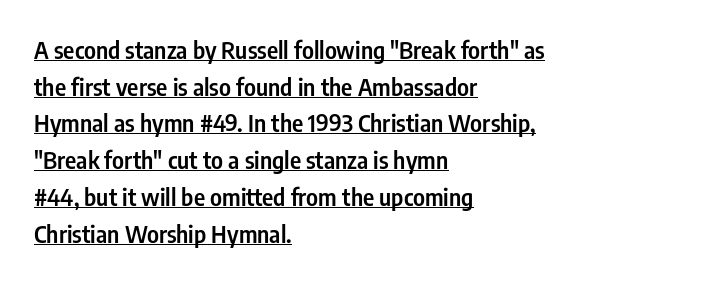
{"italic": "no", "bold": "semi", "underline": "yes", "align": "left", "line_spacing": "normal", "line_spacing_ratio": 1.53, "letter_spacing": "normal", "letter_spacing_em": 0.0, "glyph_px": 24}
